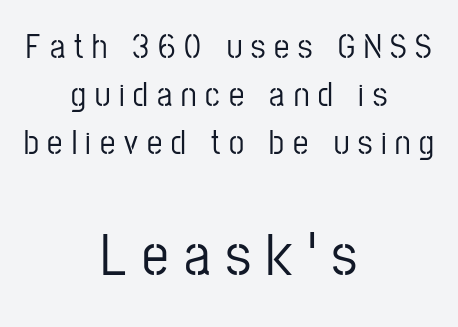
{"serif": "no", "italic": "no", "width": "condensed", "stroke_contrast": "low", "x_height": "medium", "monospaced": "no", "underline": "no", "align": "center", "line_spacing": "normal", "line_spacing_ratio": 1.41, "letter_spacing": "wide", "letter_spacing_em": 0.26, "larger_block": "second", "size_ratio": 1.74, "glyph_px": 59}
